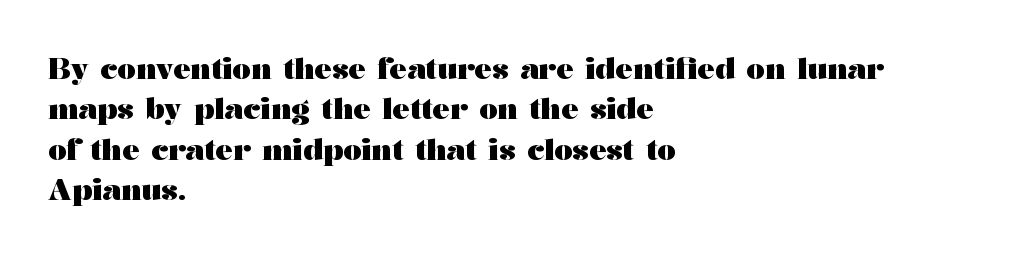
{"serif": "yes", "italic": "no", "bold": "yes", "weight": "heavy", "width": "wide", "stroke_contrast": "medium", "x_height": "medium", "monospaced": "no", "underline": "no", "align": "left", "line_spacing": "normal", "line_spacing_ratio": 1.39, "letter_spacing": "normal", "letter_spacing_em": 0.0, "glyph_px": 29}
